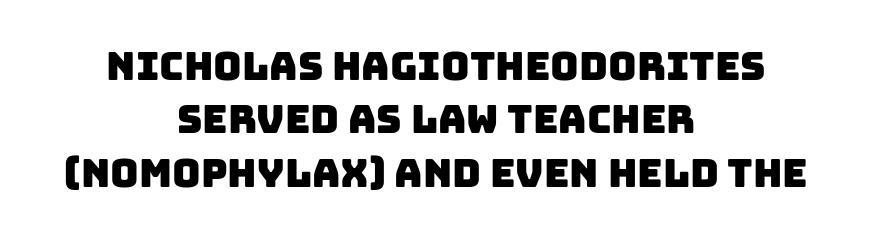
{"serif": "no", "width": "normal", "stroke_contrast": "low", "x_height": "large", "monospaced": "no", "underline": "no", "align": "center", "line_spacing": "normal", "line_spacing_ratio": 1.37, "letter_spacing": "normal", "letter_spacing_em": 0.0, "glyph_px": 39}
